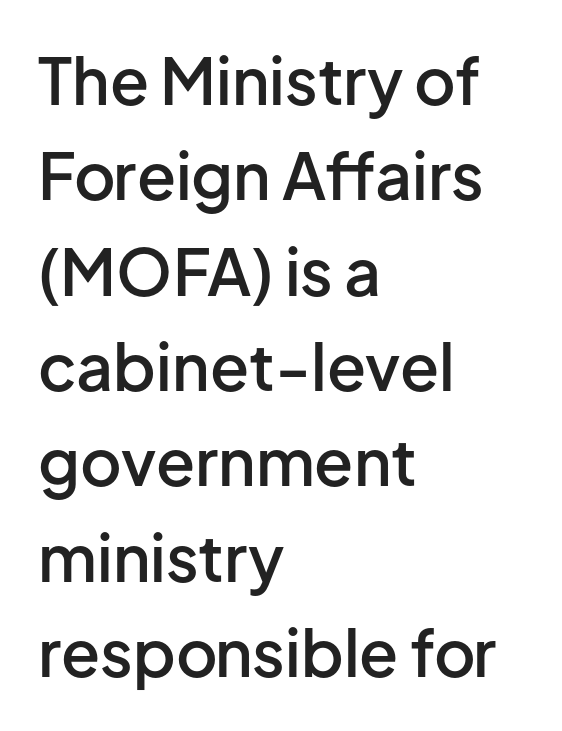
The image shows 64 px semibold sans-serif type, upright; set left-aligned, normal line spacing (1.49x), normal letter spacing, not underlined; low stroke contrast and a medium x-height.
